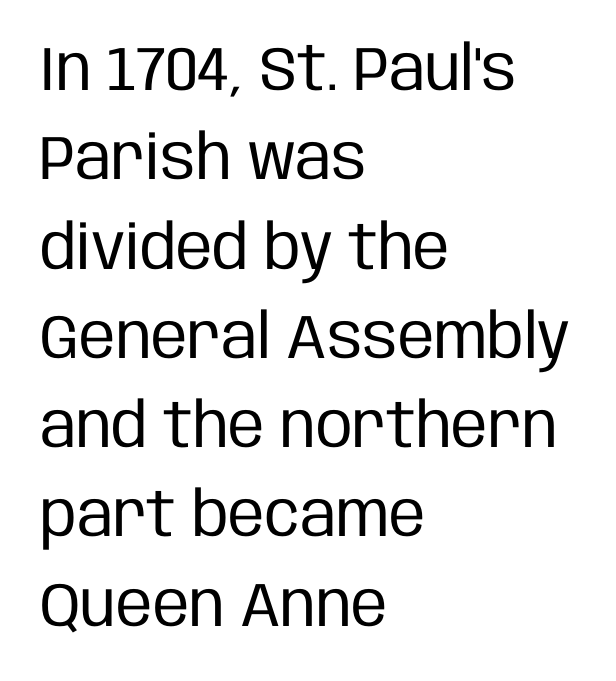
The type family on display is of the sans-serif kind. The passage shown has conventional tracking throughout. Here the designer chose a conventional face with non-uniform glyph widths. The designer left line spacing at the default. A classic flush-left, rag-right setting is used for this passage. The font is comparable to plain body text, perhaps lighter.
